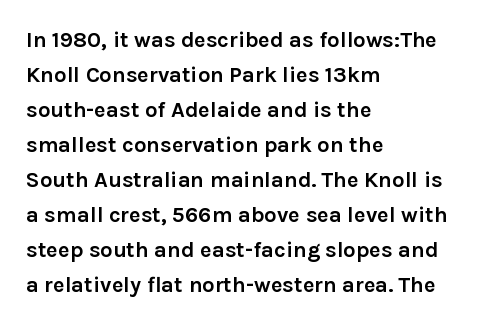
Horizontal bands of white between lines are of average thickness. The rendering keeps characters at their native spacing. Line beginnings align vertically; line endings do not. The font is running at its bold setting. No italicization has been applied; the sample stays upright.
